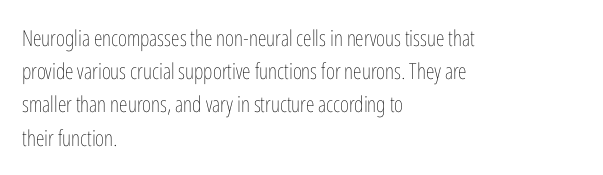
Tall strokes in this sample are plumb rather than angled. Weight: regular or lighter. Tracking value appears to be zero — textbook default spacing. The passage shown stacks its lines at a standard gap. The lines in this sample share a left origin and differ only in where they stop. Anything drawn beneath the words? Only blank space.
